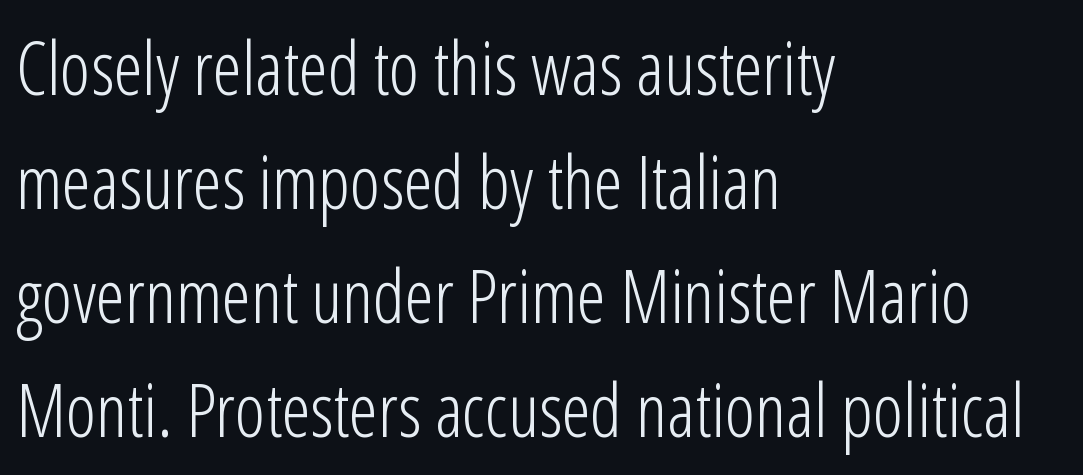
I'd call this a sans setting — the letters go barefoot. The typesetter chose a ragged-right arrangement here. Just letters on the line, the space beneath them empty. Stems and bowls with no extra thickness — not bold.
